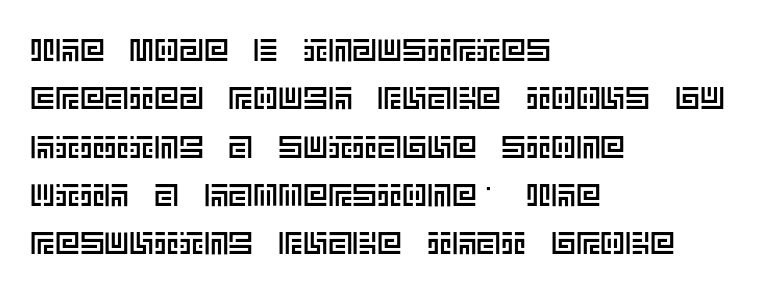
Anything drawn beneath the words? Only blank space. Spacing between characters is what you'd get straight out of the box. The lettering holds an erect, upright posture throughout. Leading matches the norm, producing a regular column. These lines stack with their left ends in a neat column.
